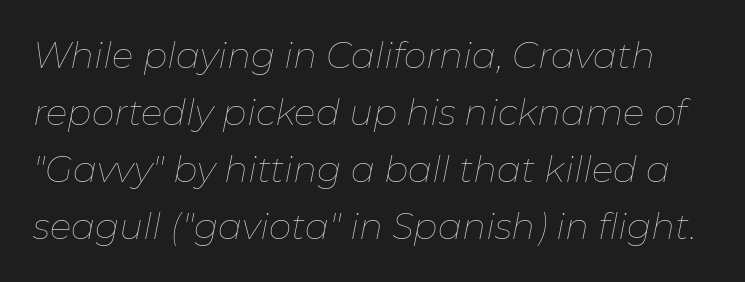
{"italic": "yes", "lean": "right", "slant_degrees": 11, "bold": "no", "weight": "thin", "width": "normal", "stroke_contrast": "low", "x_height": "medium", "monospaced": "no", "underline": "no", "line_spacing": "normal", "line_spacing_ratio": 1.58, "letter_spacing": "normal", "letter_spacing_em": 0.0, "glyph_px": 36}
